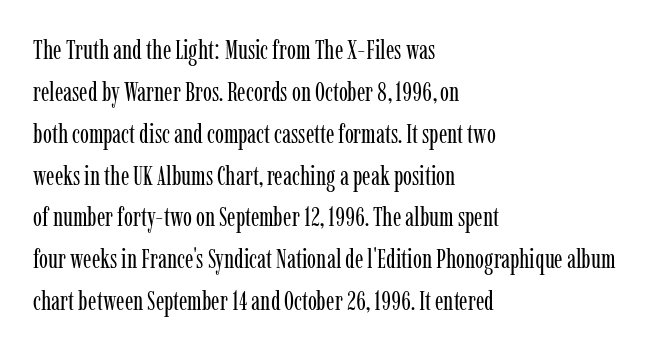
Q: Is the text bold? A: No.
Q: Is the text italic (slanted)? A: No, it is upright.
Q: Is the text underlined? A: No.
Q: How is the paragraph aligned? A: Left-aligned.
Q: Is the spacing between letters normal or unusually wide? A: Normal.
Q: Is the spacing between lines tight, normal or loose? A: Normal.
